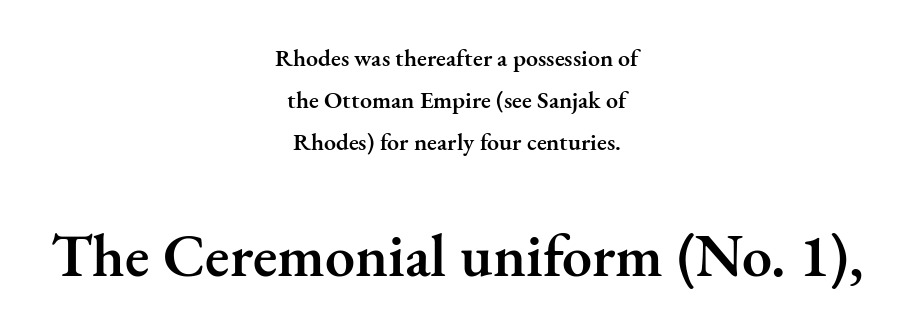
The image shows 60 px semibold serif type, upright; set centered, line spacing 1.75x, normal letter spacing, not underlined; the second (bottom) block is 2.5x larger; medium stroke contrast and a small x-height.
